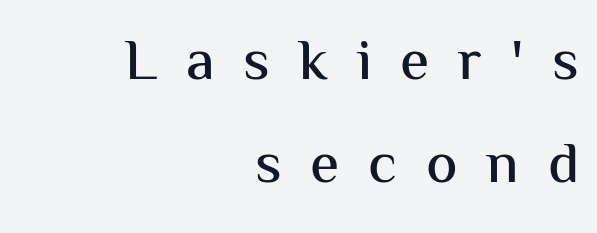
Does the lettering tilt? It doesn't — this is upright. A sans-serif font was chosen for this passage. Varying glyph widths throughout — classic text-font behaviour. These lines have a slow, spaced-out rhythm from letter to letter. The passage shown is not underscored anywhere.
